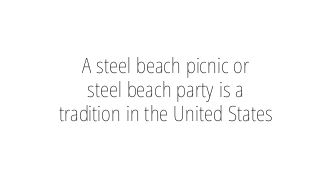
{"italic": "no", "bold": "no", "underline": "no", "align": "center", "line_spacing": "tight", "line_spacing_ratio": 1.14, "letter_spacing": "normal", "letter_spacing_em": 0.0, "glyph_px": 21}
